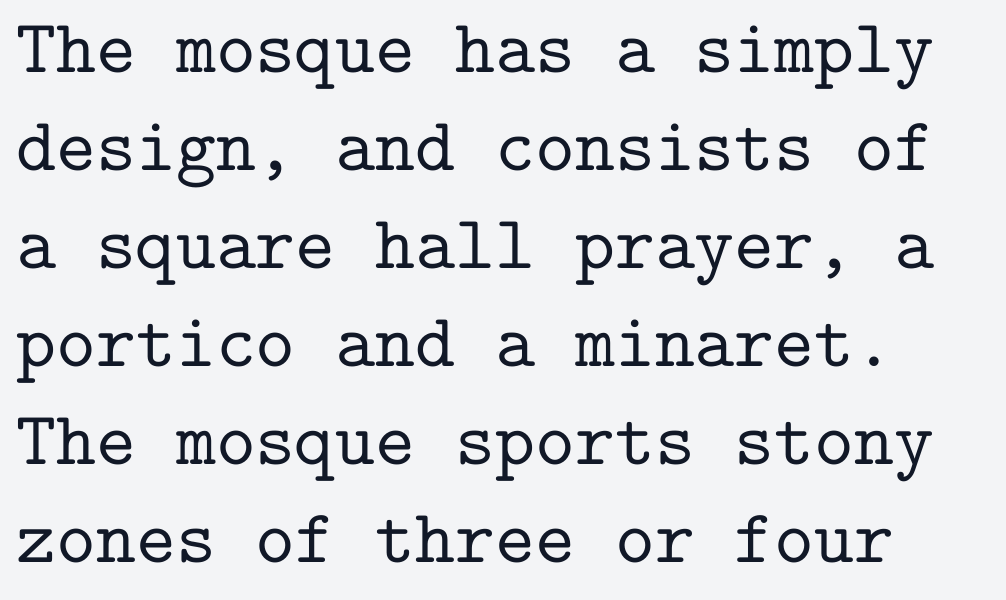
Q: Is the text italic (slanted)? A: No, it is upright.
Q: Is the typeface a serif or a sans-serif typeface? A: Serif.
Q: Is the text underlined? A: No.
Q: Is the spacing between letters normal or unusually wide? A: Normal.
Q: Is the spacing between lines tight, normal or loose? A: Normal.
Q: Width (condensed, normal, or wide)? A: Normal.
Q: Stroke contrast? A: Low.
Q: x-height? A: Medium.
Q: Monospaced? A: Yes.
